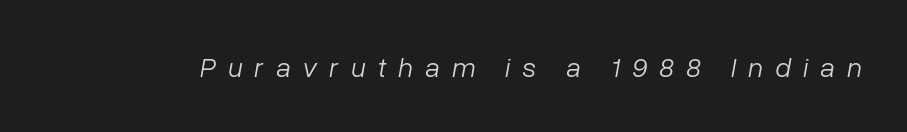
The font sits on the lighter half of the weight spectrum, regular included. Descenders are the only things crossing below the line. Character widths vary here, with narrow letters taking less room than wide ones. The type is letterspaced generously, with wide tracking. An italicized treatment has been applied to the whole sample.
